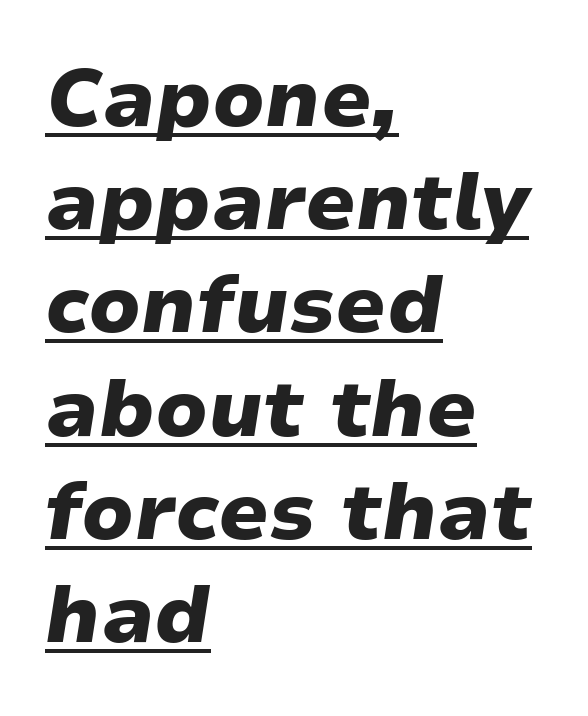
The face used here is proportionally spaced, like ordinary book or web type. Default kerning and tracking; the words read as compact shapes. The designer left line spacing at the default. The glyphs are accompanied by a horizontal stroke just below them.
